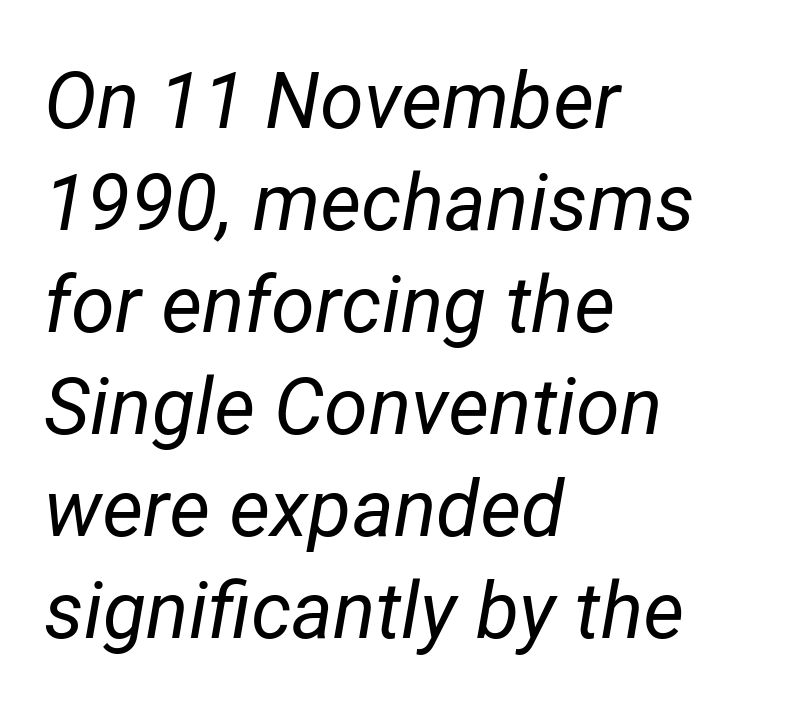
Q: Is the text bold? A: No.
Q: Is the text italic (slanted)? A: Yes, it leans right by about 12 degrees.
Q: Is the text underlined? A: No.
Q: How is the paragraph aligned? A: Left-aligned.
Q: Is the spacing between letters normal or unusually wide? A: Normal.
Q: Is the spacing between lines tight, normal or loose? A: Normal.
Q: Width (condensed, normal, or wide)? A: Normal.
Q: Stroke contrast? A: Low.
Q: x-height? A: Medium.
Q: Monospaced? A: No.
